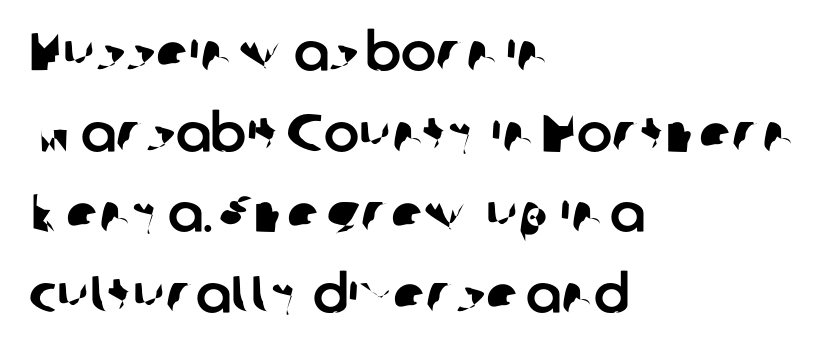
{"serif": "no", "width": "normal", "stroke_contrast": "low", "x_height": "medium", "monospaced": "no", "underline": "no", "align": "left", "line_spacing": "normal", "line_spacing_ratio": 1.52, "letter_spacing": "normal", "letter_spacing_em": 0.0, "glyph_px": 53}
